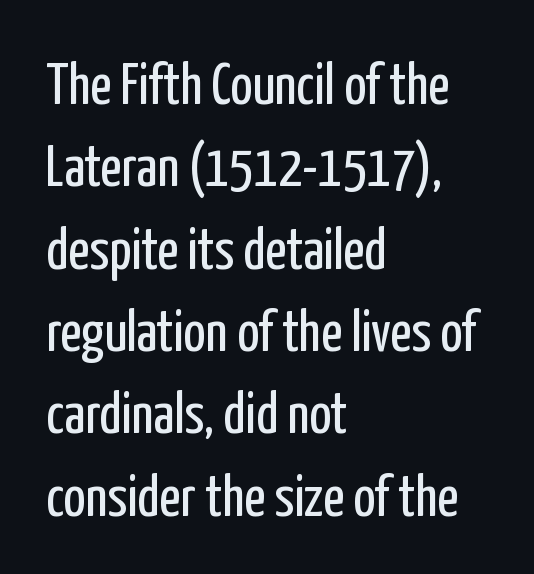
The designer went with a sans here, leaving each stem footless. These lines are rendered in a variable-pitch font. Where is the straight margin? On the left. The letters sit at their default tracking, neither squeezed nor spread.
